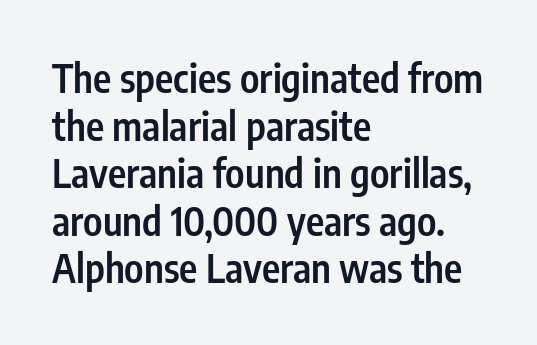
When letters stand straight like this, we call the style roman or upright. You can tell from the bare stems that sans-serif type was used. Is this a fixed-width face? No — the glyphs have proportional, varying widths. Underline: absent. Which margin do the lines hug? The left one — the right edge is uneven. The face used here is a semibold: visibly heavier than regular, lighter than bold.
